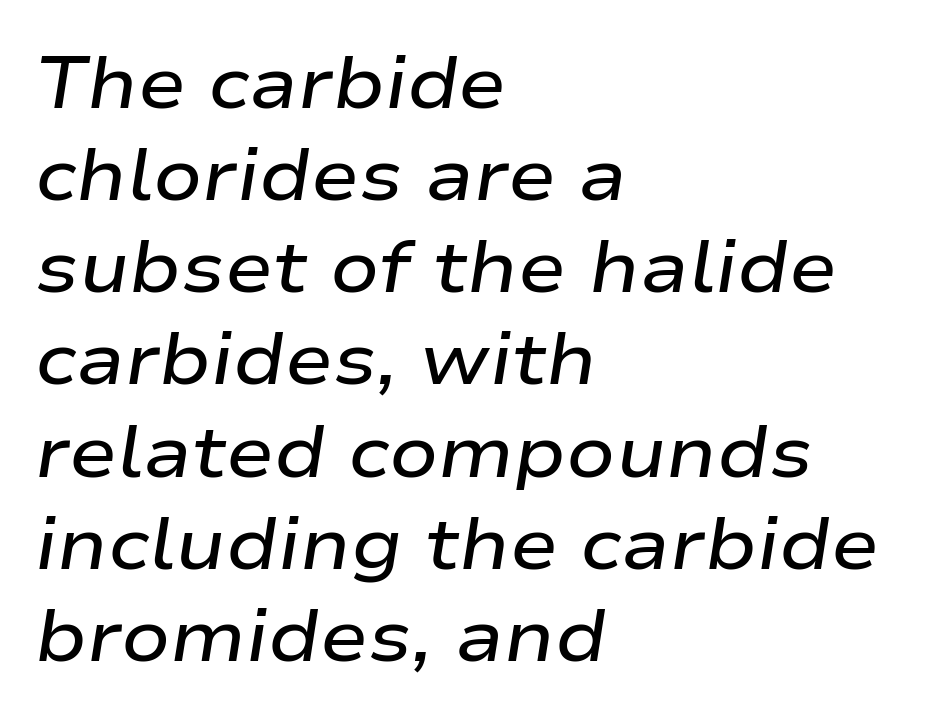
Posture: slanted. This sample keeps an unexceptional amount of space between lines. Descender tails drop into unmarked territory. Stems and bowls a touch heavier than normal — semibold.
